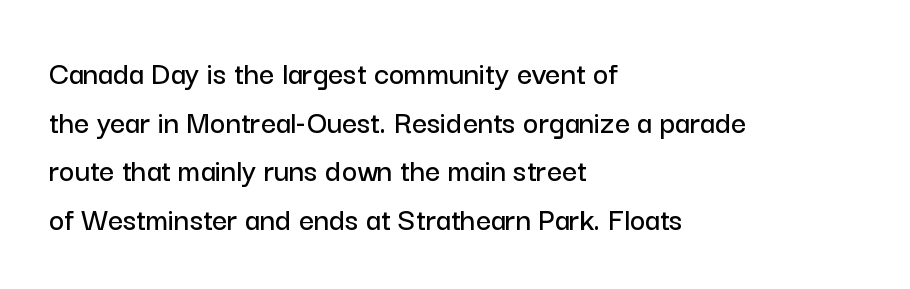
The image shows 33 px sans-serif type, upright; set left-aligned, normal line spacing (1.47x), normal letter spacing, not underlined; low stroke contrast and a medium x-height.
